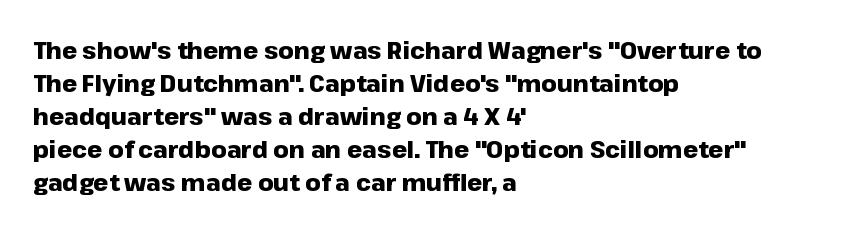
The image shows 24 px bold type, upright; set left-aligned, normal line spacing (1.38x), normal letter spacing, not underlined.
